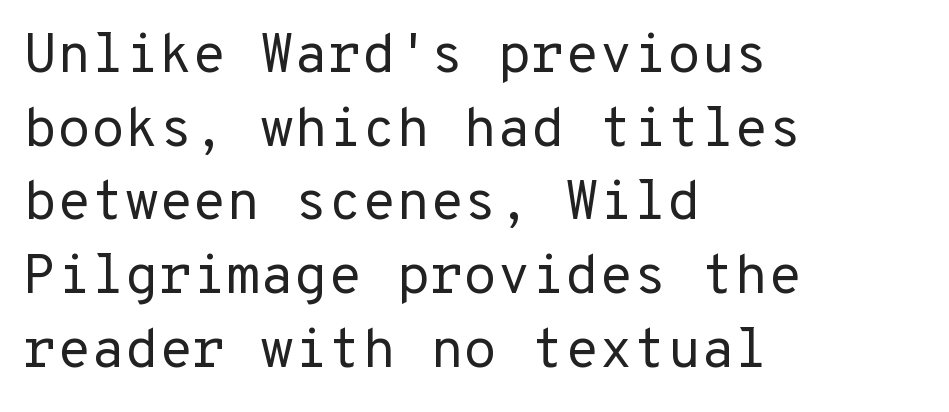
Q: Is the text bold? A: No.
Q: Is the text italic (slanted)? A: No, it is upright.
Q: Is the typeface a serif or a sans-serif typeface? A: Sans-serif.
Q: Is the text underlined? A: No.
Q: How is the paragraph aligned? A: Left-aligned.
Q: Is the spacing between letters normal or unusually wide? A: Normal.
Q: Is the spacing between lines tight, normal or loose? A: Normal.
Q: Width (condensed, normal, or wide)? A: Normal.
Q: Stroke contrast? A: Low.
Q: x-height? A: Medium.
Q: Monospaced? A: Yes.
